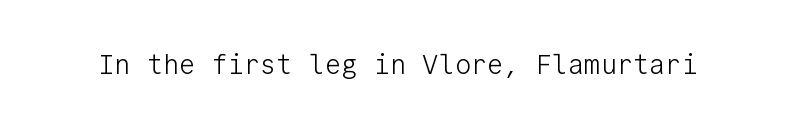
Has an underline been added? It has not. The type is set solid horizontally, with unmodified tracking. The characters are drawn with everyday or finer stroke widths. Every character sits straight up, as roman type does.
